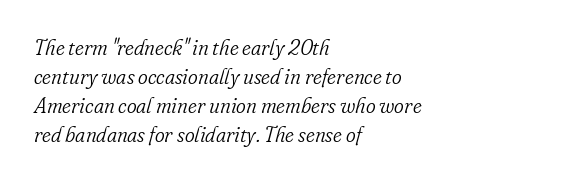
This is oblique type, the kind used for emphasis or titles. The passage shown is not bold in any degree. The space beneath each line is pristine and unruled. The compositor pushed each line to the left boundary.
